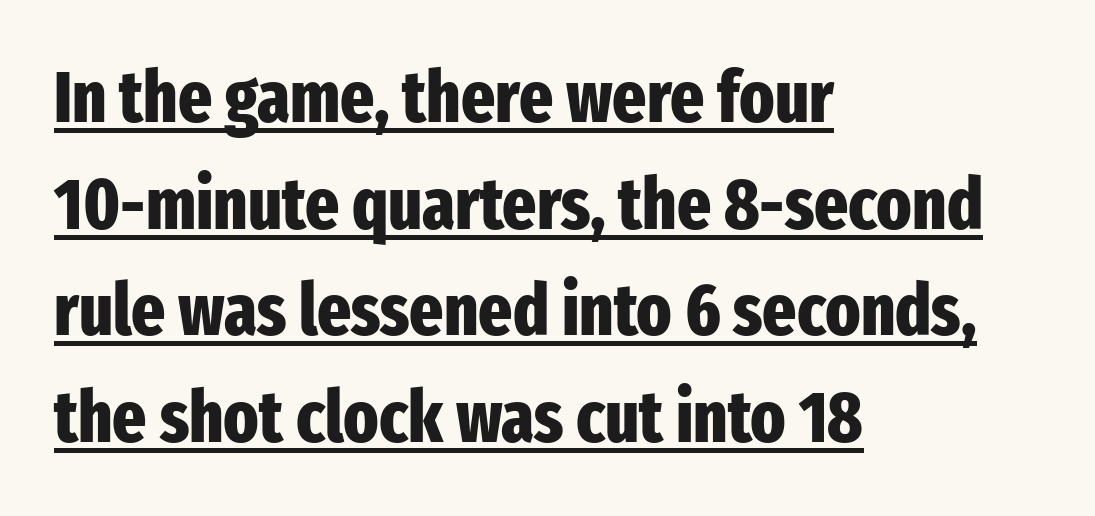
The image shows 72 px heavy, condensed sans-serif type, upright; set left-aligned, normal line spacing (1.48x), normal letter spacing, underlined; low stroke contrast and a medium x-height.
